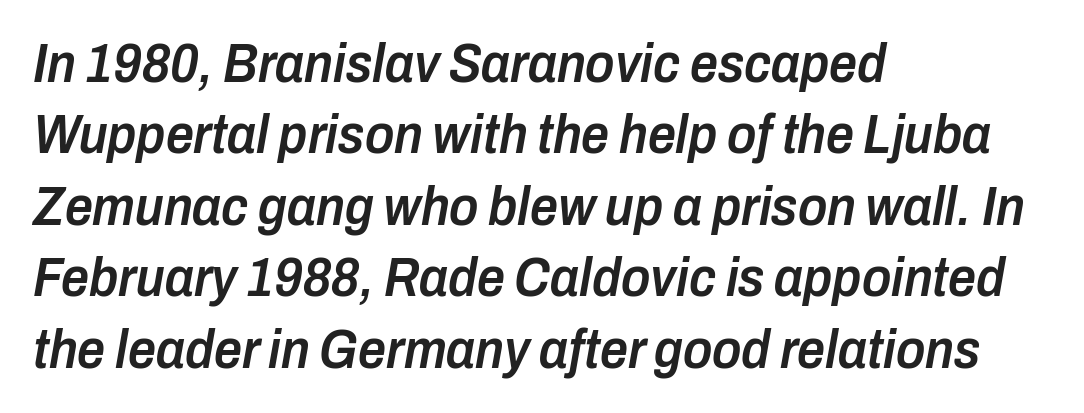
Q: Is the text bold? A: Semi-bold.
Q: Is the text italic (slanted)? A: Yes, it leans right by about 10 degrees.
Q: Is the text underlined? A: No.
Q: How is the paragraph aligned? A: Left-aligned.
Q: Is the spacing between letters normal or unusually wide? A: Normal.
Q: Is the spacing between lines tight, normal or loose? A: Normal.
Q: Width (condensed, normal, or wide)? A: Condensed.
Q: Stroke contrast? A: Low.
Q: x-height? A: Medium.
Q: Monospaced? A: No.
